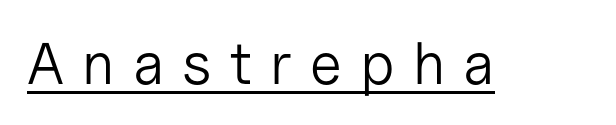
The image shows 59 px light sans-serif type, upright; set unusually wide letter spacing (+0.31 em), underlined; low stroke contrast and a medium x-height.
